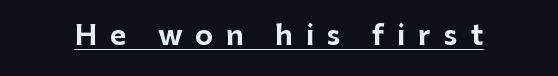
{"italic": "no", "bold": "yes", "underline": "yes", "letter_spacing": "wide", "letter_spacing_em": 0.48, "glyph_px": 27}
